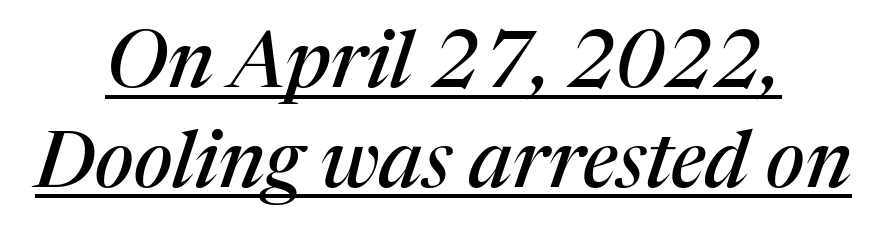
A typesetter would mark this as italic. The horizontal fit of the characters is conventional and even. Examine the stroke ends and you'll spot serifs. Teacher's note: observe the equal gaps on both sides — that is centered alignment. Glance below the letters and you will spot a drawn line.
